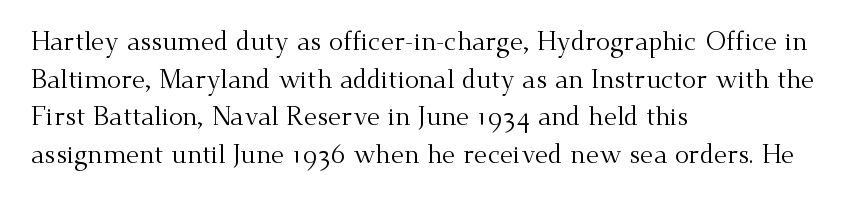
{"italic": "no", "bold": "no", "underline": "no", "align": "left", "line_spacing": "normal", "line_spacing_ratio": 1.45, "letter_spacing": "normal", "letter_spacing_em": 0.0, "glyph_px": 26}
